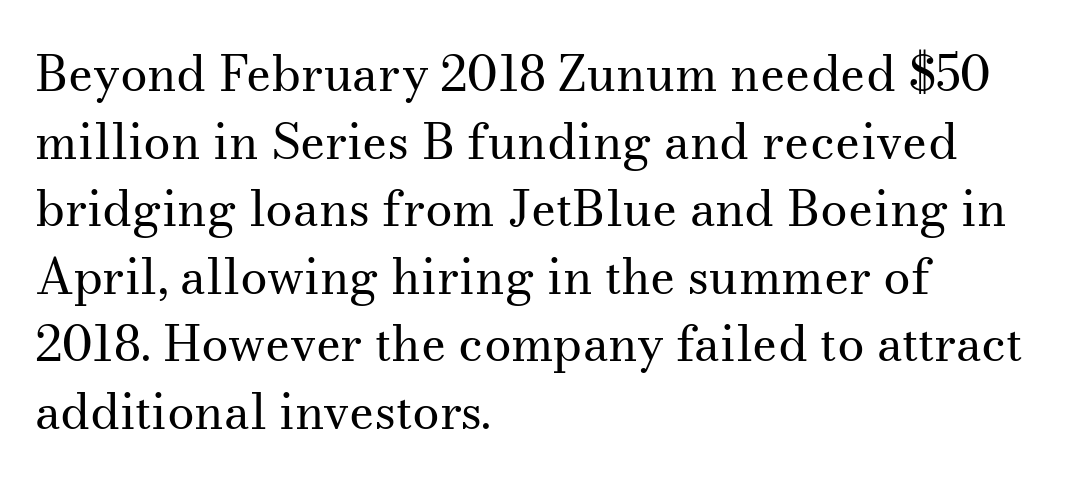
{"serif": "yes", "italic": "no", "bold": "no", "weight": "regular", "width": "normal", "stroke_contrast": "medium", "x_height": "small", "monospaced": "no", "underline": "no", "align": "left", "line_spacing": "normal", "line_spacing_ratio": 1.38, "letter_spacing": "normal", "letter_spacing_em": 0.0, "glyph_px": 49}
